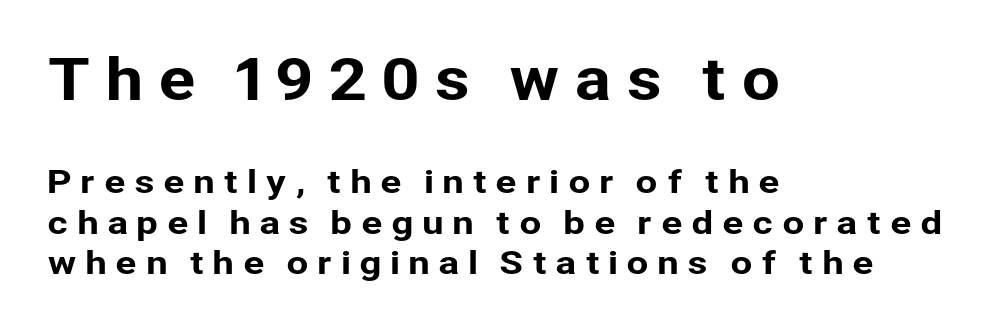
The glyphs are unaccompanied by any horizontal stroke below them. The setting favours the left margin, as ordinary paragraphs usually do. Are there feet on the stems? There aren't — it's a sans. These lines are rendered in a variable-pitch font. Tall strokes in this sample are plumb rather than angled. Scale decreases going downward across the two blocks.
